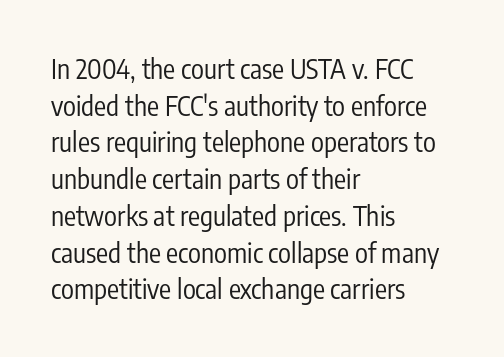
Reading down the block, your eye returns to a fixed left position each line. Do the letters lean? They stand straight. The strip under each line holds only bare page. Bold? No — there's no thickening of the strokes. Line spacing here is normal. Glyph-to-glyph distance matches everyday printed text.
